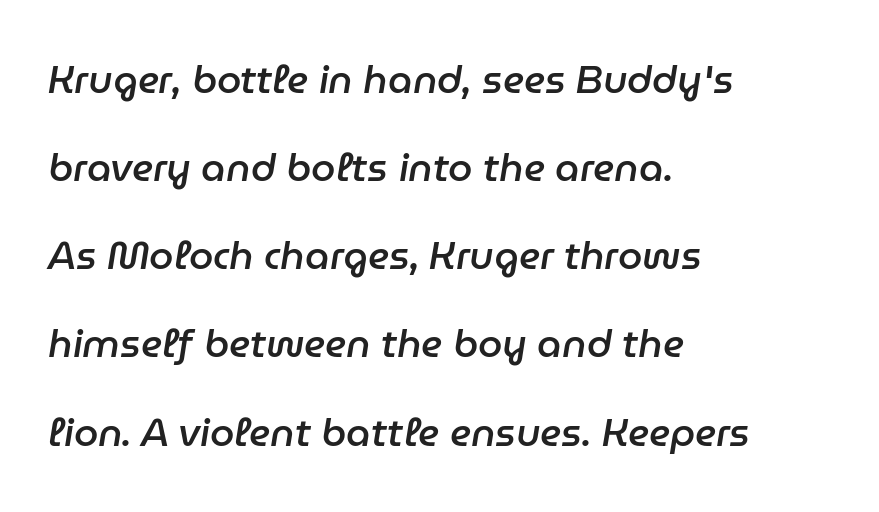
The image shows 39 px semibold type, italic (leaning right); set left-aligned, loose line spacing (2.26x), normal letter spacing, not underlined; low stroke contrast and a medium x-height.
